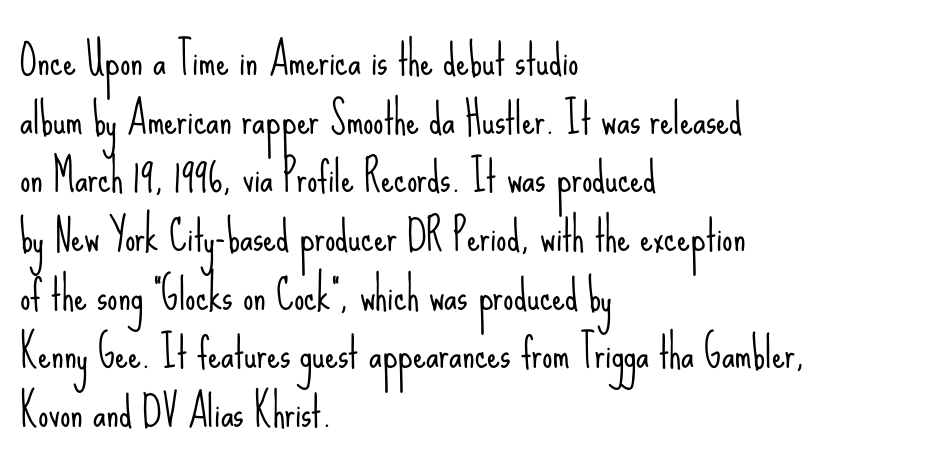
The face looks like a standard text weight, possibly lighter. Note the varied advance widths — an 'i' is clearly narrower than an 'm'. The gap between lines stays unmarked. Nothing sits at the stroke ends, so this counts as sans-serif. This rendering uses left alignment, leaving the right contour irregular. There is no visible air inserted between adjacent glyphs.
